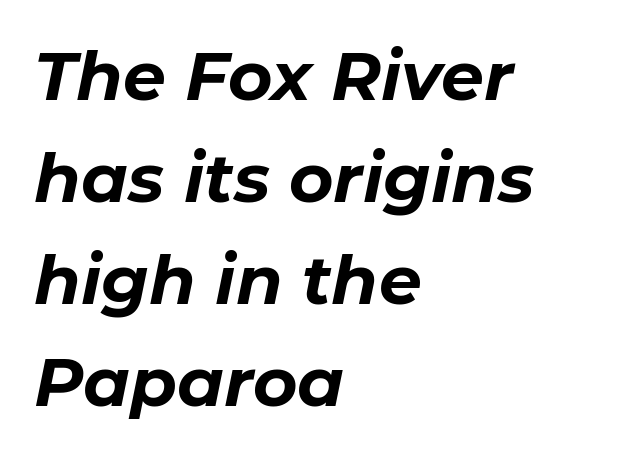
Q: Is the text bold? A: Yes.
Q: Is the text italic (slanted)? A: Yes, it leans right by about 11 degrees.
Q: Is the text underlined? A: No.
Q: How is the paragraph aligned? A: Left-aligned.
Q: Is the spacing between letters normal or unusually wide? A: Normal.
Q: Is the spacing between lines tight, normal or loose? A: Normal.
Q: Width (condensed, normal, or wide)? A: Normal.
Q: Stroke contrast? A: Low.
Q: x-height? A: Medium.
Q: Monospaced? A: No.
